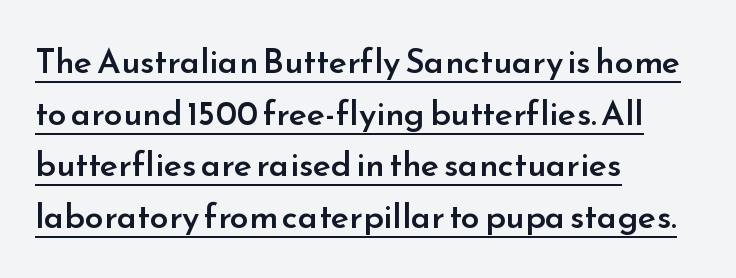
The image shows 34 px semibold sans-serif type, upright; set left-aligned, normal line spacing (1.52x), normal letter spacing, underlined; low stroke contrast and a small x-height.
